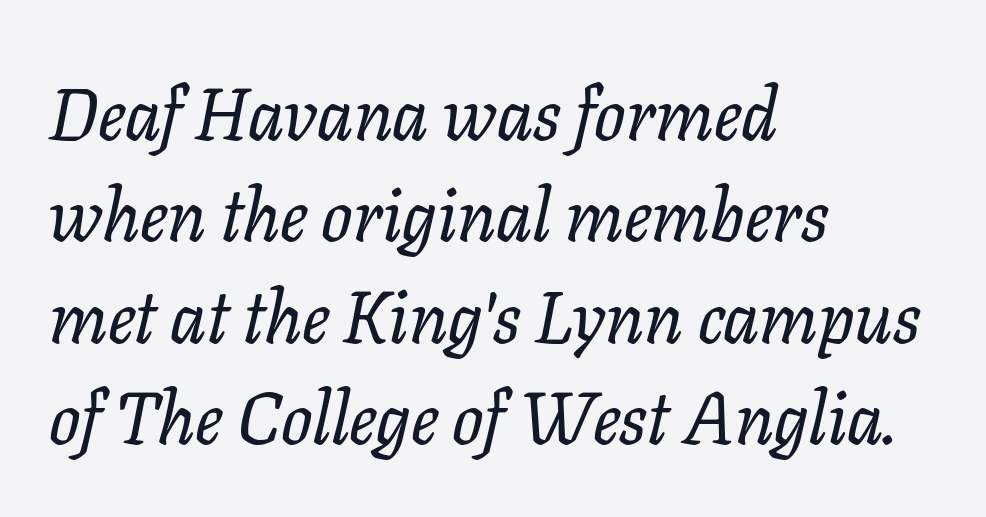
{"serif": "yes", "italic": "yes", "lean": "right", "slant_degrees": 11, "width": "normal", "stroke_contrast": "low", "x_height": "medium", "monospaced": "no", "underline": "no", "align": "left", "line_spacing": "normal", "line_spacing_ratio": 1.39, "letter_spacing": "normal", "letter_spacing_em": 0.0, "glyph_px": 73}
